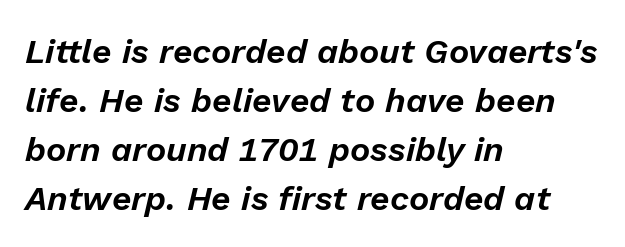
Q: Is the text italic (slanted)? A: Yes, it leans right by about 13 degrees.
Q: Is the text underlined? A: No.
Q: How is the paragraph aligned? A: Left-aligned.
Q: Is the spacing between letters normal or unusually wide? A: Normal.
Q: Is the spacing between lines tight, normal or loose? A: Normal.
Q: Width (condensed, normal, or wide)? A: Normal.
Q: Stroke contrast? A: Low.
Q: x-height? A: Medium.
Q: Monospaced? A: No.
